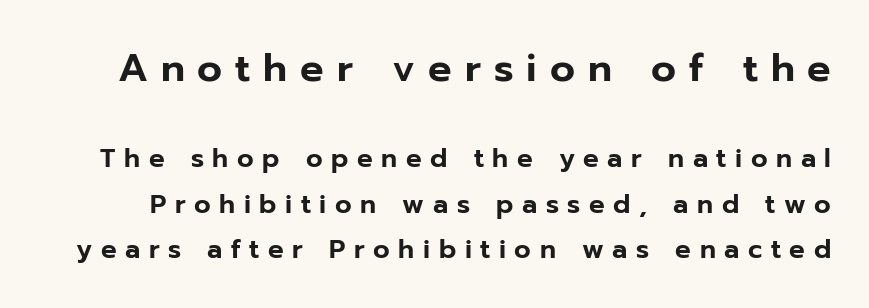
The image shows 39 px sans-serif type, upright; set line spacing 1.76x, unusually wide letter spacing (+0.33 em), not underlined; the first (top) block is 1.5x larger; low stroke contrast and a medium x-height.
